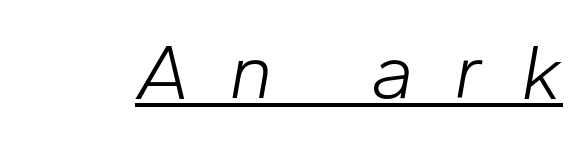
The image shows 78 px light type, italic (leaning right); set unusually wide letter spacing (+0.5 em), underlined; low stroke contrast and a medium x-height.
